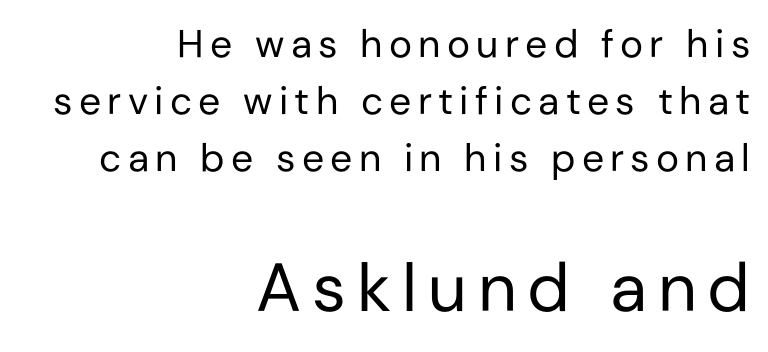
{"serif": "no", "italic": "no", "bold": "no", "weight": "regular", "width": "normal", "stroke_contrast": "low", "x_height": "medium", "monospaced": "no", "underline": "no", "align": "right", "line_spacing": "normal", "line_spacing_ratio": 1.46, "larger_block": "second", "size_ratio": 1.74, "glyph_px": 68}
